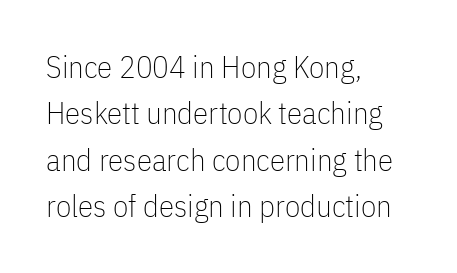
This is not heavy type; no bold has been used. The paragraph has a hard left edge and a soft right edge. The letters carry no serifs — their stems end cleanly without finishing strokes. Designer's note — italics off, roman on. What's the leading like? Ordinary, nothing unusual. Type without underlining.
